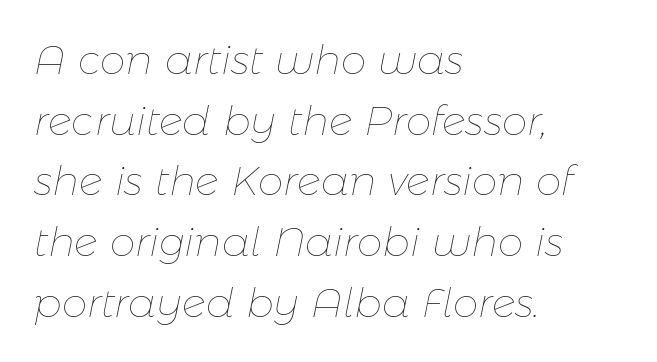
{"italic": "yes", "lean": "right", "slant_degrees": 11, "bold": "no", "weight": "thin", "width": "normal", "stroke_contrast": "low", "x_height": "medium", "monospaced": "no", "underline": "no", "align": "left", "line_spacing": "normal", "line_spacing_ratio": 1.48, "letter_spacing": "normal", "letter_spacing_em": 0.0, "glyph_px": 41}
